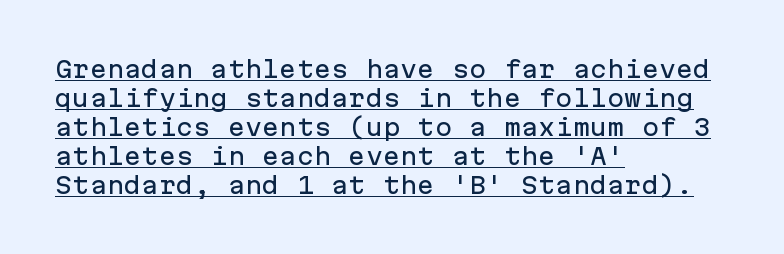
Check the space under the baseline: a stroke is drawn there. Vertical strokes here are truly vertical. The setting favours the left margin, as ordinary paragraphs usually do. In terms of leading, this rendering sits right in the middle. This sample uses plain, unmodified letter spacing.
